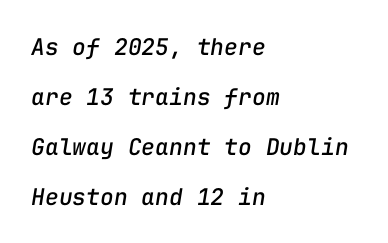
Q: Is the text italic (slanted)? A: Yes, it leans right by about 9 degrees.
Q: Is the text underlined? A: No.
Q: How is the paragraph aligned? A: Left-aligned.
Q: Is the spacing between letters normal or unusually wide? A: Normal.
Q: Is the spacing between lines tight, normal or loose? A: Loose.
